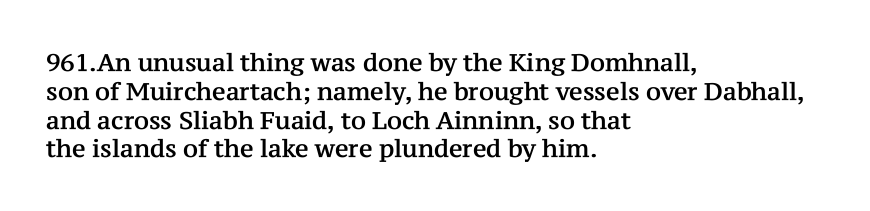
In CSS terms this would be text-align: left. The letters stand upright; this is a roman face. Underlining? Definitely not there. These lines keep a tight, regular rhythm from letter to letter.
